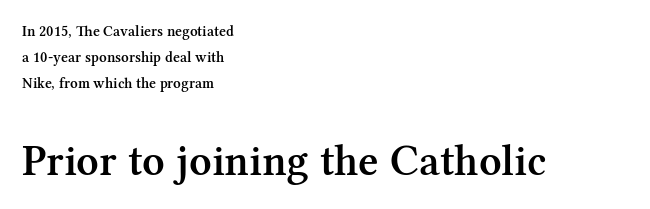
The lower block of text is set noticeably larger than the block above it. A clean baseline with only descenders dipping below it. These lines are composed in type with serifs. Emphasis by weight is partial: semibold.
